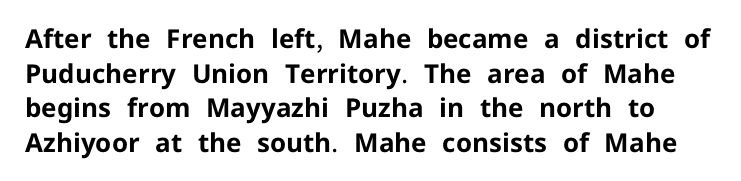
The image shows 26 px bold type, upright; set normal line spacing (1.33x), normal letter spacing, not underlined.
